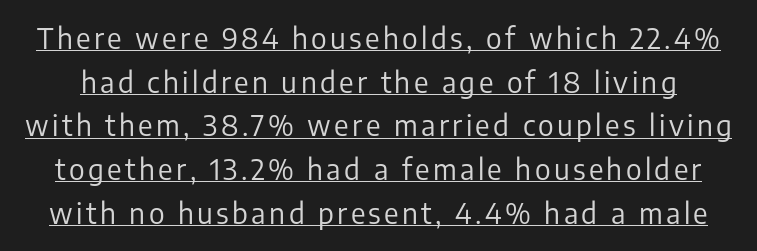
The image shows 28 px regular-weight sans-serif type, upright; set normal line spacing (1.56x), underlined; low stroke contrast and a medium x-height.
